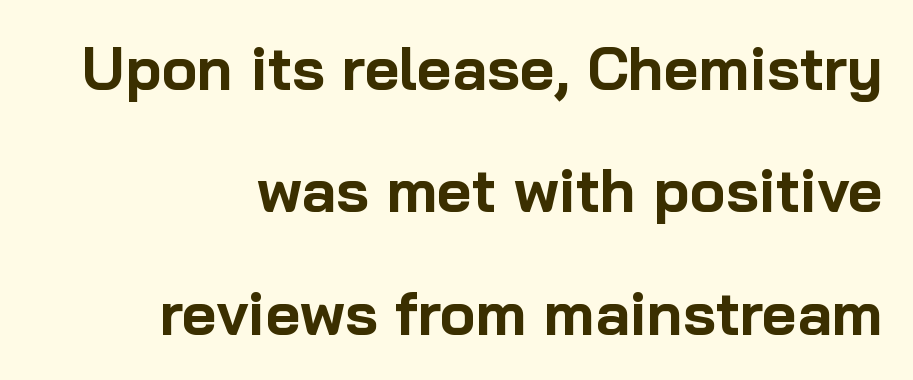
Q: Is the text bold? A: Yes.
Q: Is the text italic (slanted)? A: No, it is upright.
Q: Is the typeface a serif or a sans-serif typeface? A: Sans-serif.
Q: Is the text underlined? A: No.
Q: How is the paragraph aligned? A: Right-aligned.
Q: Is the spacing between letters normal or unusually wide? A: Normal.
Q: Is the spacing between lines tight, normal or loose? A: Loose.
Q: Width (condensed, normal, or wide)? A: Normal.
Q: Stroke contrast? A: Low.
Q: x-height? A: Medium.
Q: Monospaced? A: No.
